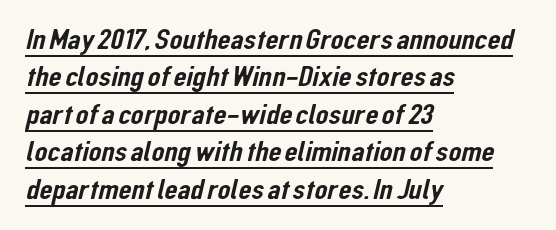
The image shows 30 px condensed sans-serif type; set left-aligned, normal line spacing (1.25x), normal letter spacing, underlined; low stroke contrast and a medium x-height.
